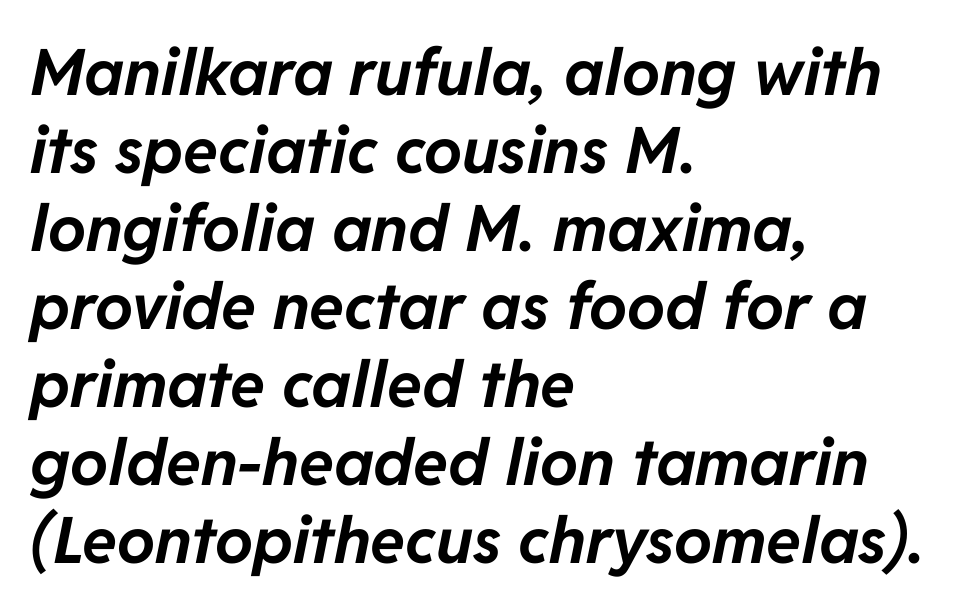
{"italic": "yes", "lean": "right", "slant_degrees": 11, "bold": "yes", "weight": "bold", "width": "normal", "stroke_contrast": "low", "x_height": "medium", "monospaced": "no", "underline": "no", "align": "left", "line_spacing_ratio": 1.22, "letter_spacing": "normal", "letter_spacing_em": 0.0, "glyph_px": 64}
